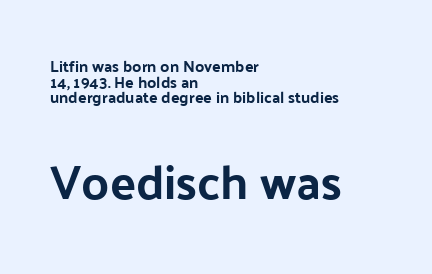
This sample uses a sans-serif face. A bare baseline throughout the passage. Leading is clearly below the norm, producing a dense column. The sample has been set heavy, in full bold. Standard letterfit; no display-style spreading of the glyphs. Each letter keeps its own natural width here, so spacing adapts to shape.
